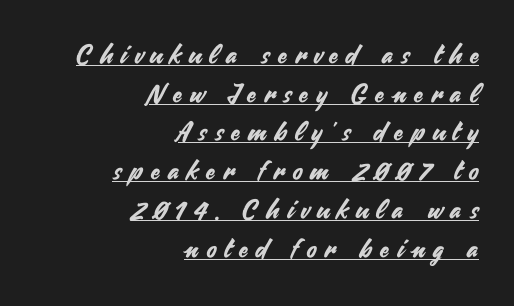
Leading matches the norm, producing a regular column. These lines are set flush right with a ragged left edge. A typesetter would call this heavily tracked-out type. The glyphs are accompanied by a horizontal stroke just below them.
